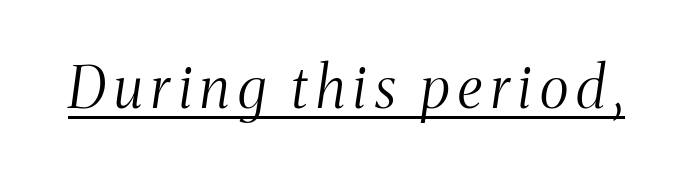
The image shows 57 px light, condensed serif type, italic (leaning right); set underlined; medium stroke contrast and a medium x-height.
